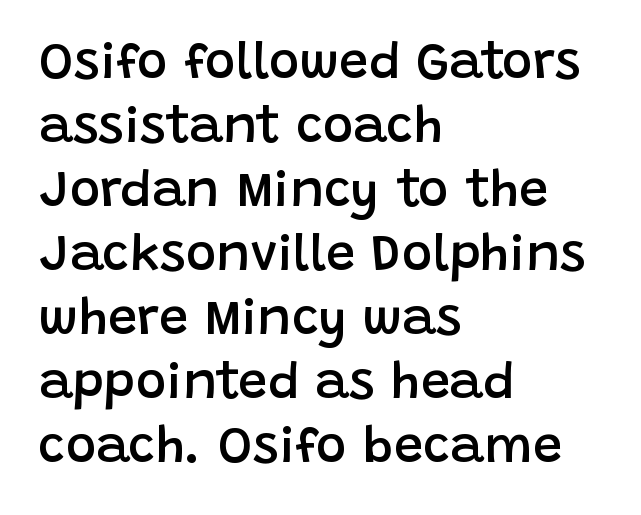
Compared with a centered layout, this one pins lines to the left instead. The face used here is a sans, in the tradition of grotesques and geometrics. The rendering uses natural spacing where letterforms have individual widths. Each word holds together tightly as a unit, with standard inter-letter gaps. Italic: no, the glyphs are upright roman.
